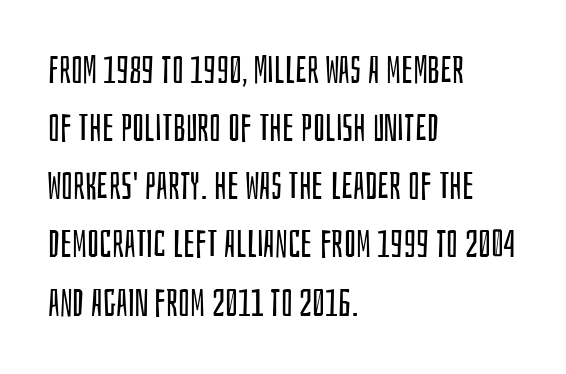
The image shows 38 px regular-weight, condensed sans-serif type, upright; set left-aligned, normal line spacing (1.53x), normal letter spacing, not underlined; low stroke contrast and a large x-height.
